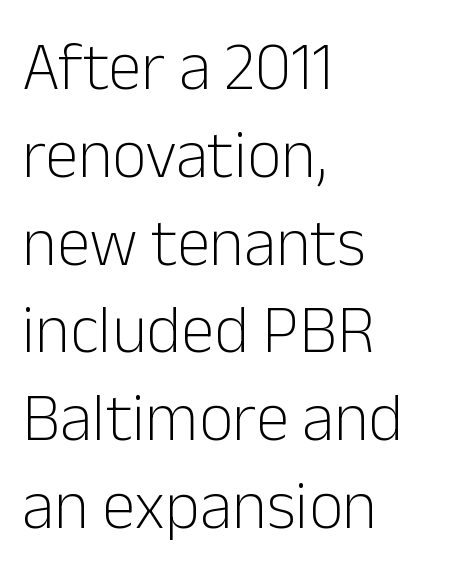
{"serif": "no", "italic": "no", "bold": "no", "weight": "light", "width": "normal", "stroke_contrast": "low", "x_height": "medium", "monospaced": "no", "underline": "no", "align": "left", "line_spacing": "normal", "line_spacing_ratio": 1.31, "letter_spacing": "normal", "letter_spacing_em": 0.0, "glyph_px": 67}
